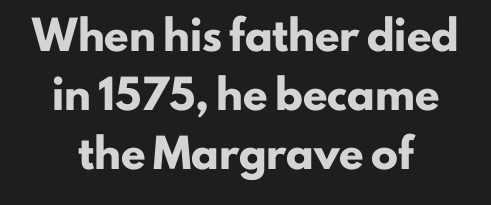
Q: Is the text bold? A: Yes.
Q: Is the text italic (slanted)? A: No, it is upright.
Q: Is the text underlined? A: No.
Q: How is the paragraph aligned? A: Centered.
Q: Is the spacing between letters normal or unusually wide? A: Normal.
Q: Is the spacing between lines tight, normal or loose? A: Loose.
